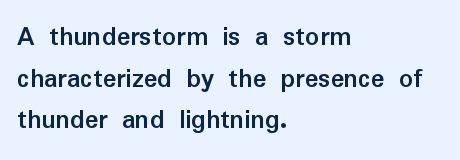
Each line starts at the same left margin while the right side varies. Stroke thickness is high; the sample reads as a true bold. The letters advance in unequal steps, a hallmark of proportional type. Students, observe: this is what conventionally led text looks like.
